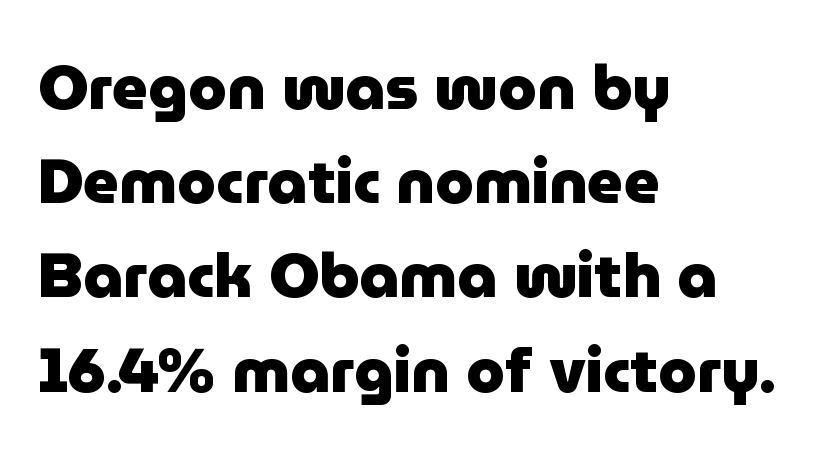
The letters stand upright; this is a roman face. One glance says typical: line gaps are just what's usual. Words appear dense and cohesive because spacing is normal. One-word summary of the alignment: left.
